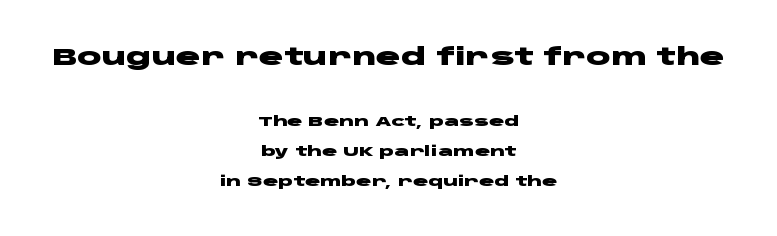
{"italic": "no", "bold": "yes", "underline": "no", "align": "center", "line_spacing": "loose", "line_spacing_ratio": 2.14, "letter_spacing": "normal", "letter_spacing_em": 0.0, "larger_block": "first", "size_ratio": 1.64, "glyph_px": 23}
